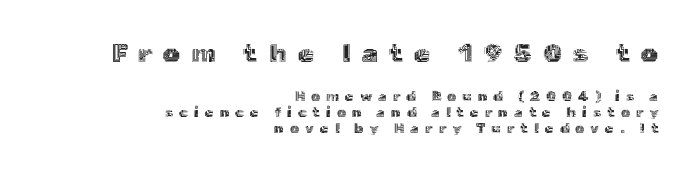
A student would notice the top passage is typeset larger than what follows. Every stem runs plumb, perpendicular to the baseline. Inter-character spacing is expanded well beyond the font's built-in metrics. Leftover space on each line is placed entirely before the opening word.
